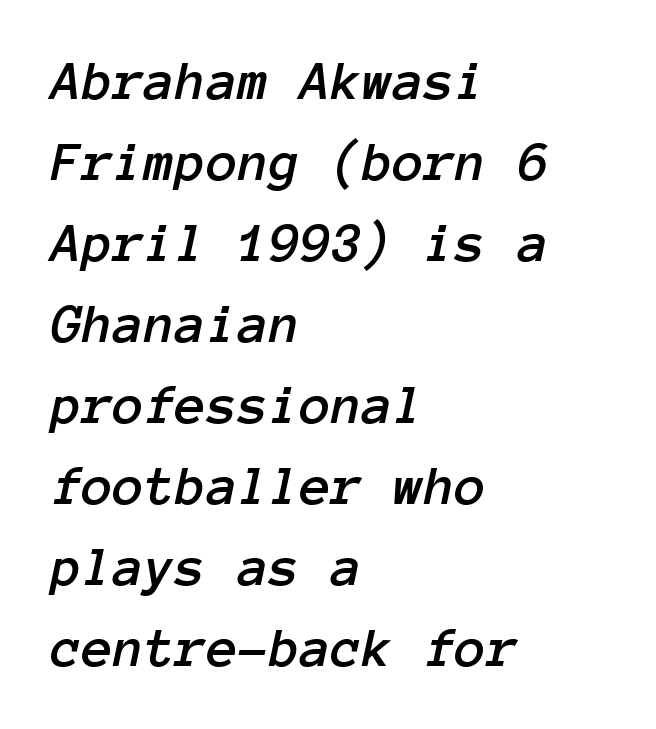
Q: Is the text italic (slanted)? A: Yes, it leans right by about 12 degrees.
Q: Is the text underlined? A: No.
Q: How is the paragraph aligned? A: Left-aligned.
Q: Is the spacing between letters normal or unusually wide? A: Normal.
Q: Is the spacing between lines tight, normal or loose? A: Normal.
Q: Width (condensed, normal, or wide)? A: Normal.
Q: Stroke contrast? A: Low.
Q: x-height? A: Medium.
Q: Monospaced? A: Yes.
